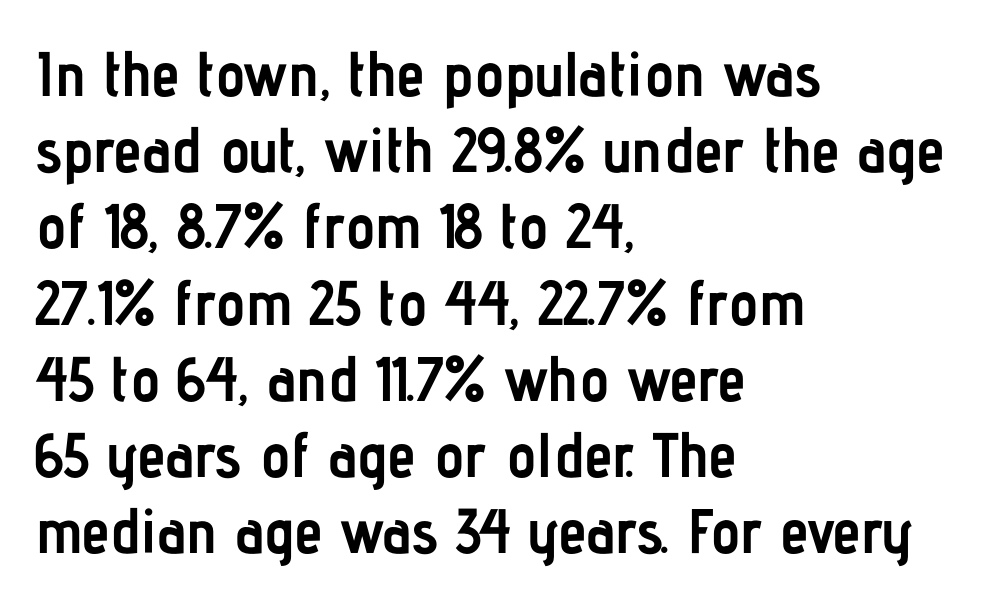
Q: Is the text bold? A: Yes.
Q: Is the text italic (slanted)? A: No, it is upright.
Q: Is the typeface a serif or a sans-serif typeface? A: Sans-serif.
Q: Is the text underlined? A: No.
Q: How is the paragraph aligned? A: Left-aligned.
Q: Is the spacing between letters normal or unusually wide? A: Normal.
Q: Width (condensed, normal, or wide)? A: Condensed.
Q: Stroke contrast? A: Low.
Q: x-height? A: Medium.
Q: Monospaced? A: No.
